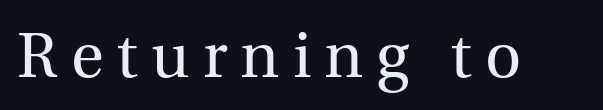
Words float on clear page, feet unadorned. Stems here are at most as thick as an everyday book face. The face used here is proportionally spaced, like ordinary book or web type. The specimen reads as upright at a glance.
